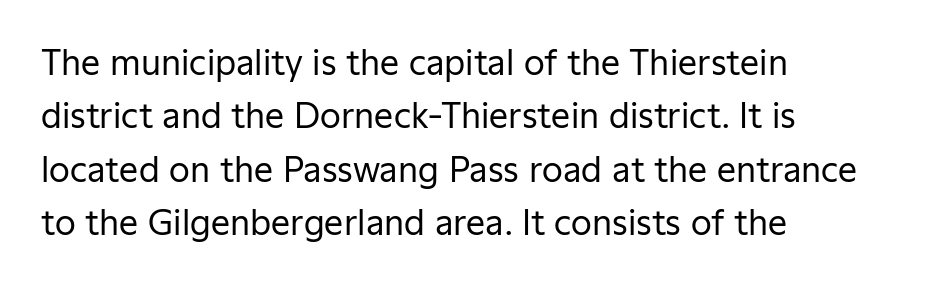
Q: Is the text bold? A: No.
Q: Is the text italic (slanted)? A: No, it is upright.
Q: Is the typeface a serif or a sans-serif typeface? A: Sans-serif.
Q: Is the text underlined? A: No.
Q: How is the paragraph aligned? A: Left-aligned.
Q: Is the spacing between letters normal or unusually wide? A: Normal.
Q: Is the spacing between lines tight, normal or loose? A: Normal.
Q: Width (condensed, normal, or wide)? A: Normal.
Q: Stroke contrast? A: Low.
Q: x-height? A: Medium.
Q: Monospaced? A: No.
